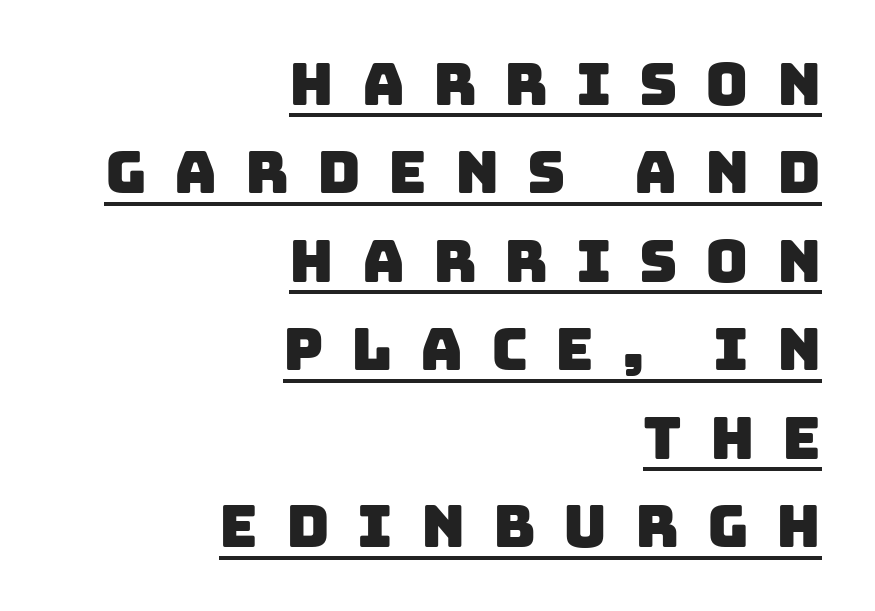
{"serif": "no", "width": "normal", "stroke_contrast": "low", "x_height": "large", "monospaced": "no", "underline": "yes", "align": "right", "line_spacing": "normal", "line_spacing_ratio": 1.5, "letter_spacing": "wide", "letter_spacing_em": 0.47, "glyph_px": 59}
